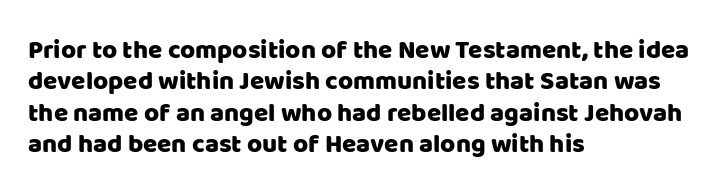
Tracking value appears to be zero — textbook default spacing. Rendered with straight, roman letterforms. Short and long lines alike share a common starting point at left. A bare baseline throughout the passage.
